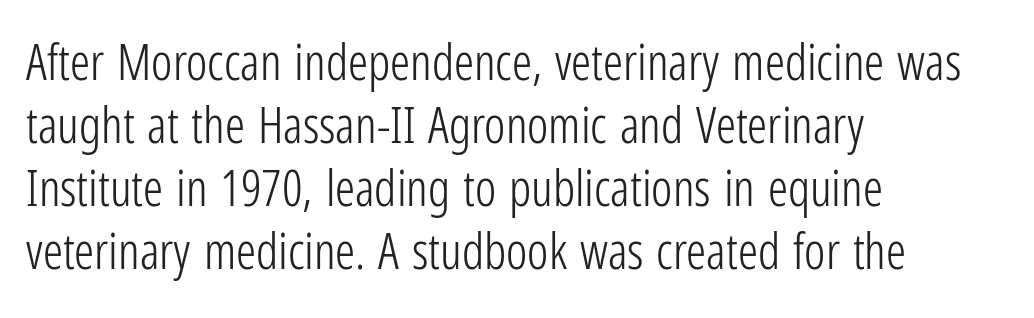
{"serif": "no", "italic": "no", "bold": "no", "weight": "light", "width": "condensed", "stroke_contrast": "low", "x_height": "medium", "monospaced": "no", "underline": "no", "align": "left", "line_spacing": "normal", "line_spacing_ratio": 1.26, "letter_spacing": "normal", "letter_spacing_em": 0.0, "glyph_px": 50}
